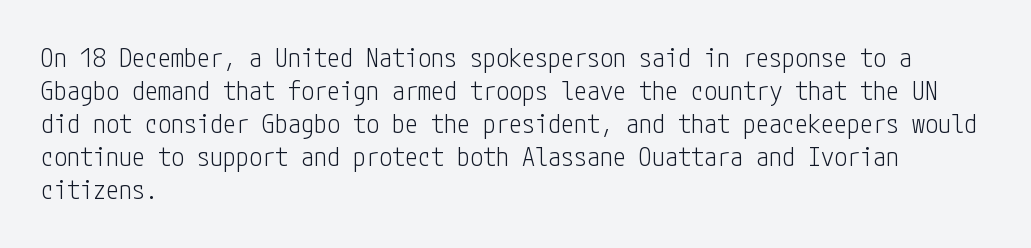
The image shows 26 px text type, upright; set left-aligned, normal line spacing (1.27x), normal letter spacing, not underlined.
